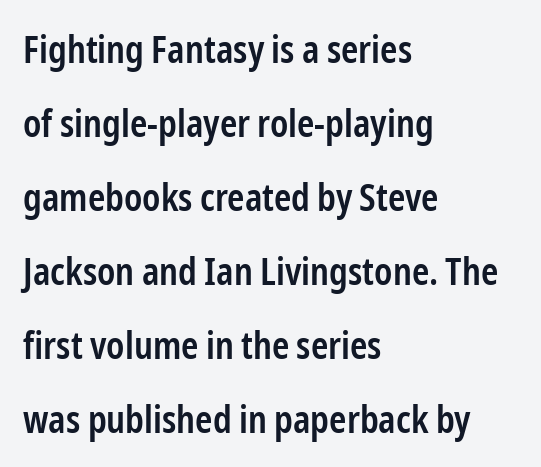
The image shows 37 px semibold, condensed sans-serif type, upright; set left-aligned, loose line spacing (2.0x), normal letter spacing, not underlined; low stroke contrast and a medium x-height.
